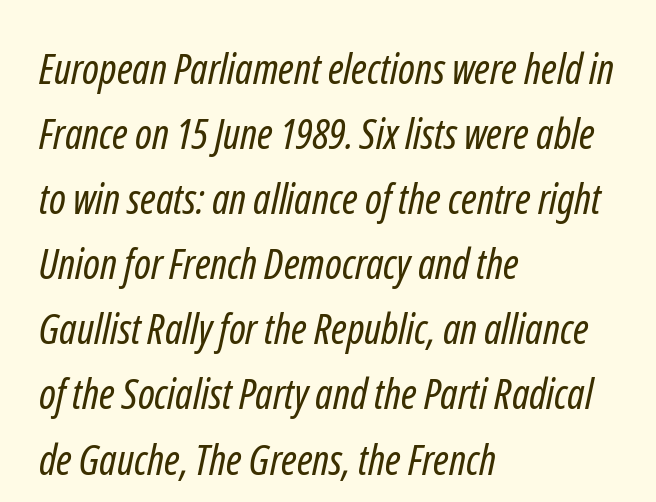
Q: Is the text bold? A: No.
Q: Is the typeface a serif or a sans-serif typeface? A: Sans-serif.
Q: Is the text underlined? A: No.
Q: How is the paragraph aligned? A: Left-aligned.
Q: Is the spacing between letters normal or unusually wide? A: Normal.
Q: Is the spacing between lines tight, normal or loose? A: Normal.
Q: Width (condensed, normal, or wide)? A: Condensed.
Q: Stroke contrast? A: Low.
Q: x-height? A: Medium.
Q: Monospaced? A: No.
